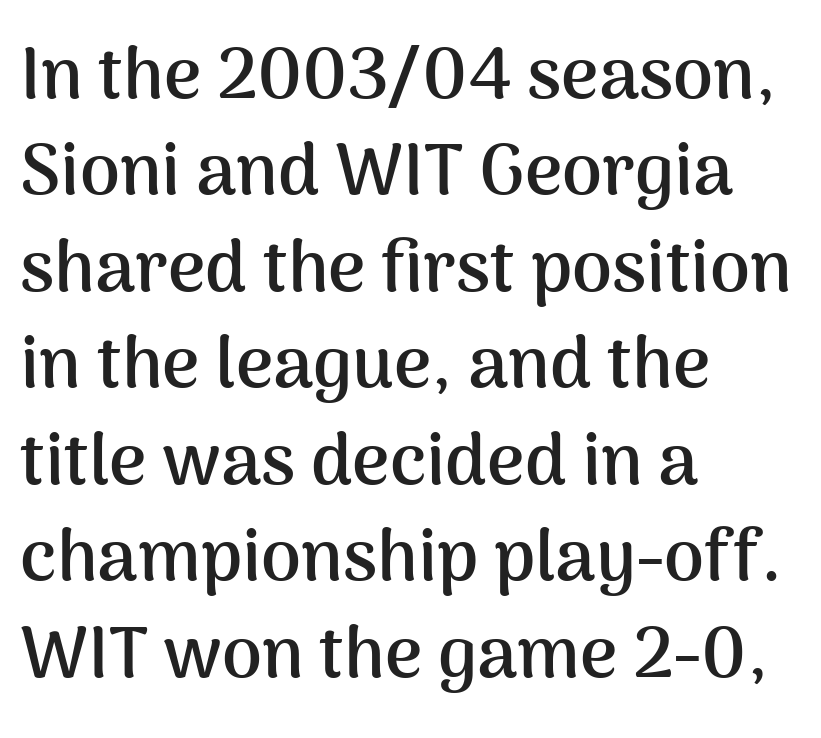
Glance below the letters and you will spot only blank space. Does the leading feel generous? No, just average. Here the glyphs are tracked normally, forming tight word shapes. Stroke terminals: plain, sans-serif. Layout note: lines flush left. Italic: no, the glyphs are upright roman.
